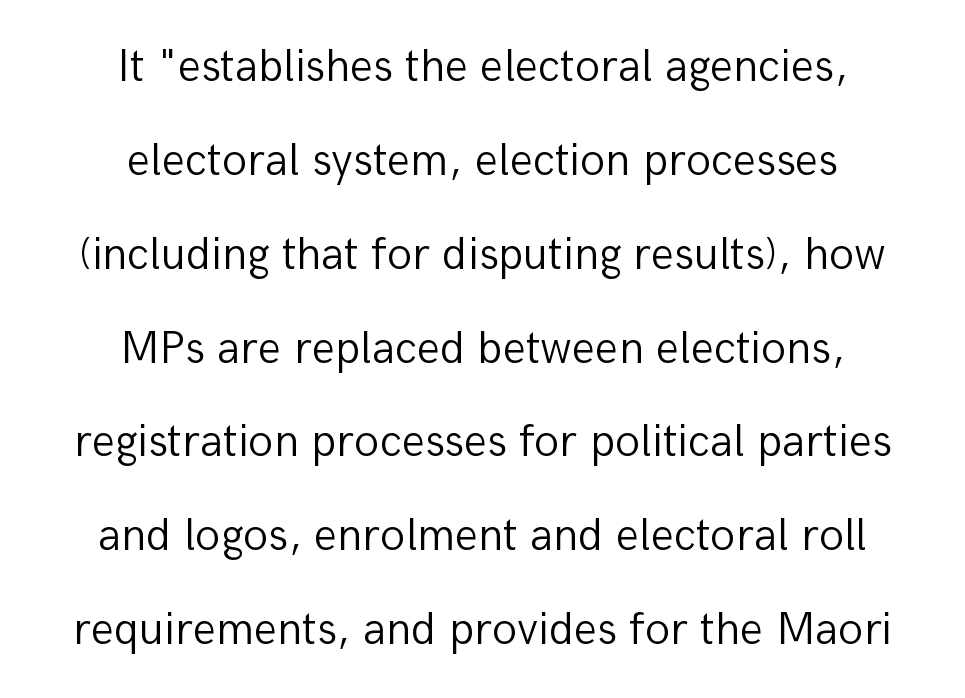
This rendering uses center alignment, leaving both contours irregular but symmetric. Vertical stems look standard width or narrower in stroke. Standard letterfit; no display-style spreading of the glyphs. The passage shown stacks its lines with a broad gap. Font category for this specimen: sans-serif.
